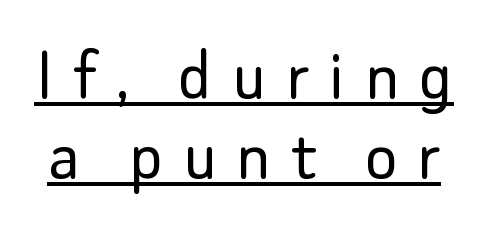
The image shows 78 px light sans-serif type, upright; set tight line spacing (1.02x), unusually wide letter spacing (+0.25 em), underlined; low stroke contrast and a small x-height.
